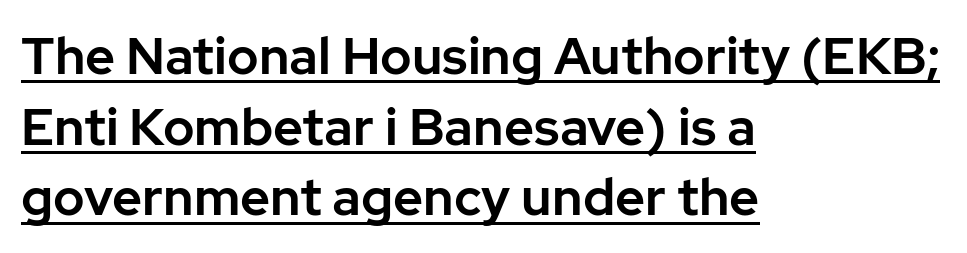
The image shows 52 px sans-serif type, upright; set left-aligned, normal line spacing (1.36x), normal letter spacing, underlined; low stroke contrast and a medium x-height.
